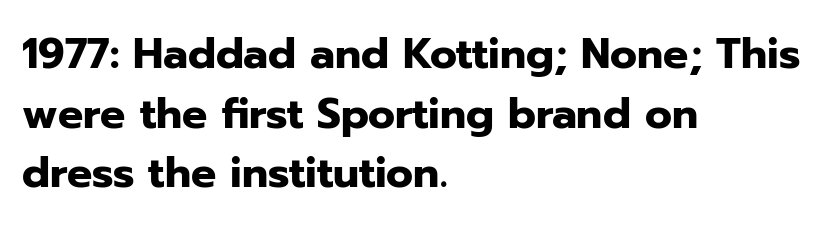
Quick note: underline off. Every row of glyphs begins at an identical x-position on the left. The line-height multiplier appears to be the usual default. What kind of face is this? One without serifs — a sans. Characters follow at the spacing the type designer built in. Unlike italic type, these characters show no tilt at all.
